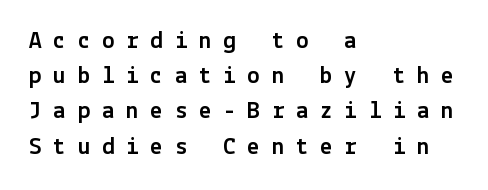
The image shows 25 px text type, upright; set left-aligned, normal line spacing (1.41x), unusually wide letter spacing (+0.47 em), not underlined.
